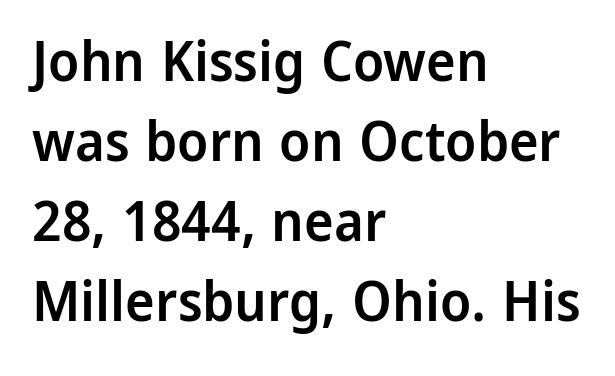
The image shows 56 px semibold sans-serif type, upright; set left-aligned, normal line spacing (1.43x), normal letter spacing, not underlined; low stroke contrast and a medium x-height.
